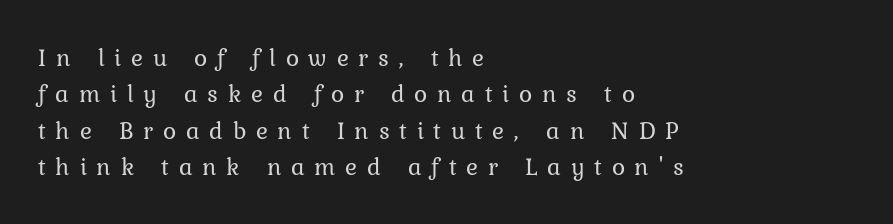
The block of text has a typical density, with ordinary space between rows. Tall strokes in this sample are plumb rather than angled. Does extra space separate the letters? Yes, quite a lot of it. Horizontally, the lines are justified to the leading edge only. Underline: absent. Weight: not bold — regular or lighter.
